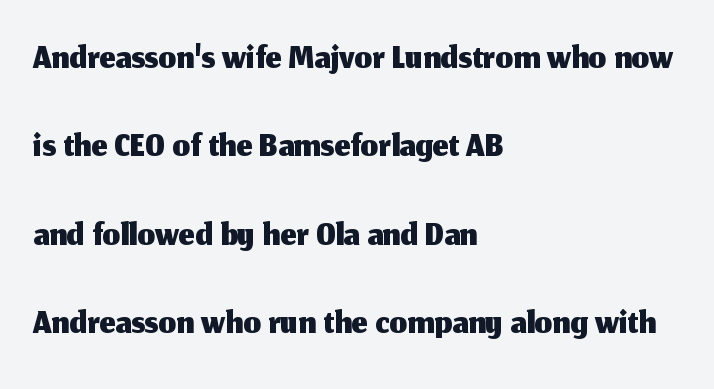
{"serif": "no", "italic": "no", "width": "normal", "stroke_contrast": "medium", "x_height": "medium", "monospaced": "no", "underline": "no", "align": "left", "line_spacing": "normal", "line_spacing_ratio": 1.58, "letter_spacing": "normal", "letter_spacing_em": 0.0, "glyph_px": 56}
